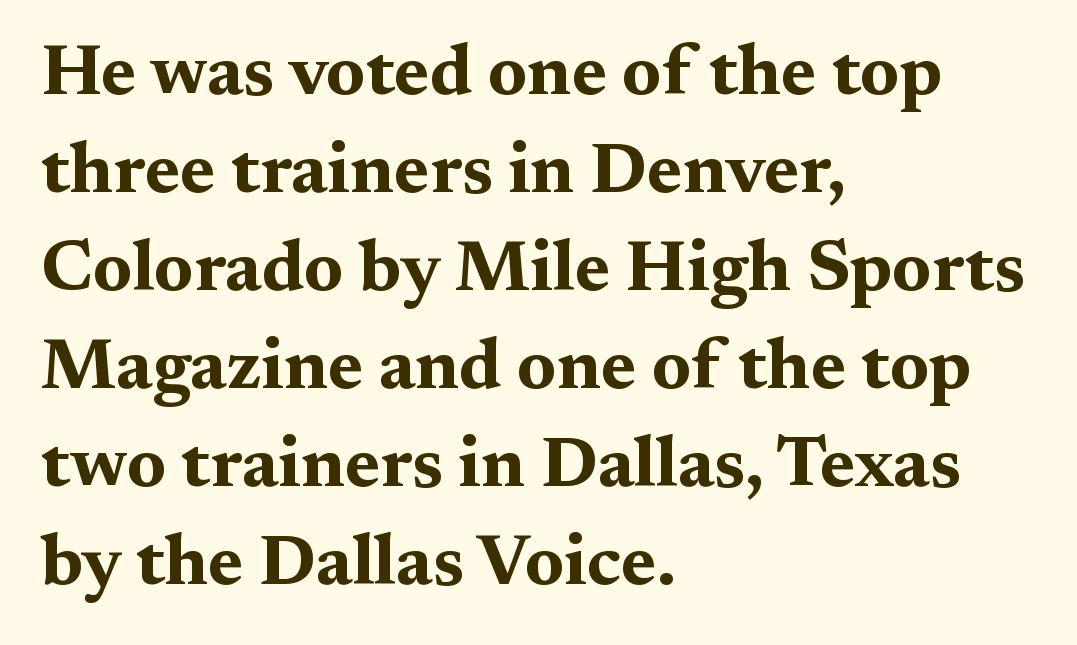
Serifs: yes, visible at the terminals of the letterforms. This sample has the flowing, uneven cadence of proportional lettering. Anything drawn beneath the words? Only blank space. Tracking value appears to be zero — textbook default spacing. This is roman type, the default non-slanted kind.
